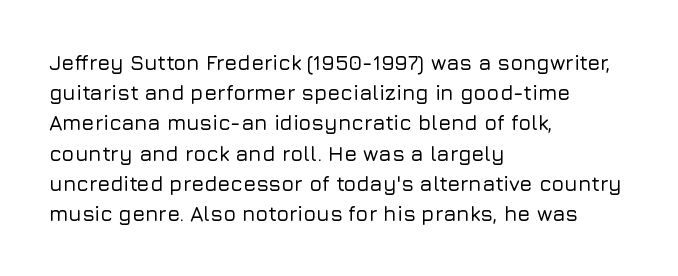
Q: Is the text italic (slanted)? A: No, it is upright.
Q: Is the text underlined? A: No.
Q: How is the paragraph aligned? A: Left-aligned.
Q: Is the spacing between letters normal or unusually wide? A: Normal.
Q: Is the spacing between lines tight, normal or loose? A: Normal.
